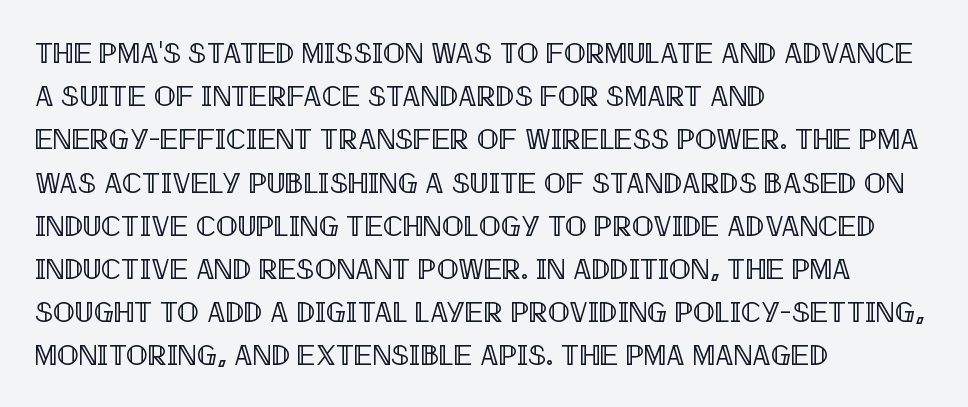
Q: Is the text italic (slanted)? A: No, it is upright.
Q: Is the text underlined? A: No.
Q: How is the paragraph aligned? A: Left-aligned.
Q: Is the spacing between letters normal or unusually wide? A: Normal.
Q: Is the spacing between lines tight, normal or loose? A: Normal.
Q: Width (condensed, normal, or wide)? A: Condensed.
Q: x-height? A: Large.
Q: Monospaced? A: No.
